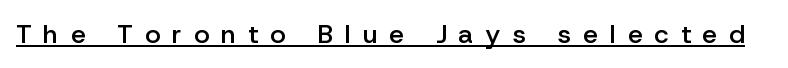
Posture: straight, roman, zero tilt. Students, note that the glyphs here are deliberately spaced far apart. The words here are underlined. Firm but not heavy-handed strokes: this text is semibold.
